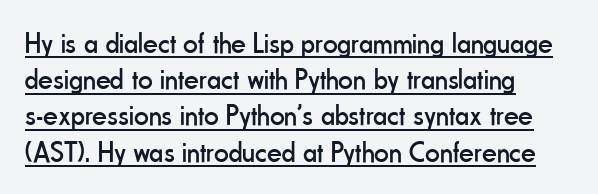
The image shows 29 px regular-weight, condensed sans-serif type, upright; set left-aligned, normal line spacing (1.25x), normal letter spacing, underlined; low stroke contrast and a small x-height.
